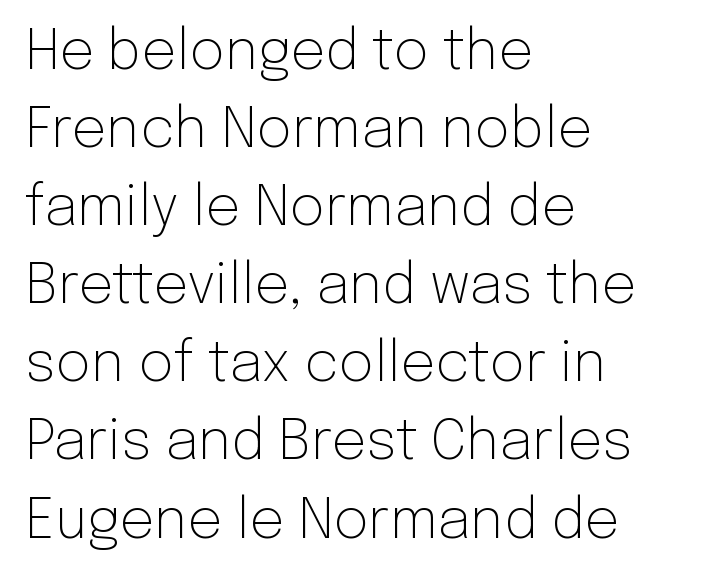
Q: Is the text bold? A: No.
Q: Is the text italic (slanted)? A: No, it is upright.
Q: Is the typeface a serif or a sans-serif typeface? A: Sans-serif.
Q: Is the text underlined? A: No.
Q: How is the paragraph aligned? A: Left-aligned.
Q: Is the spacing between letters normal or unusually wide? A: Normal.
Q: Is the spacing between lines tight, normal or loose? A: Normal.
Q: Width (condensed, normal, or wide)? A: Normal.
Q: Stroke contrast? A: Low.
Q: x-height? A: Medium.
Q: Monospaced? A: No.
